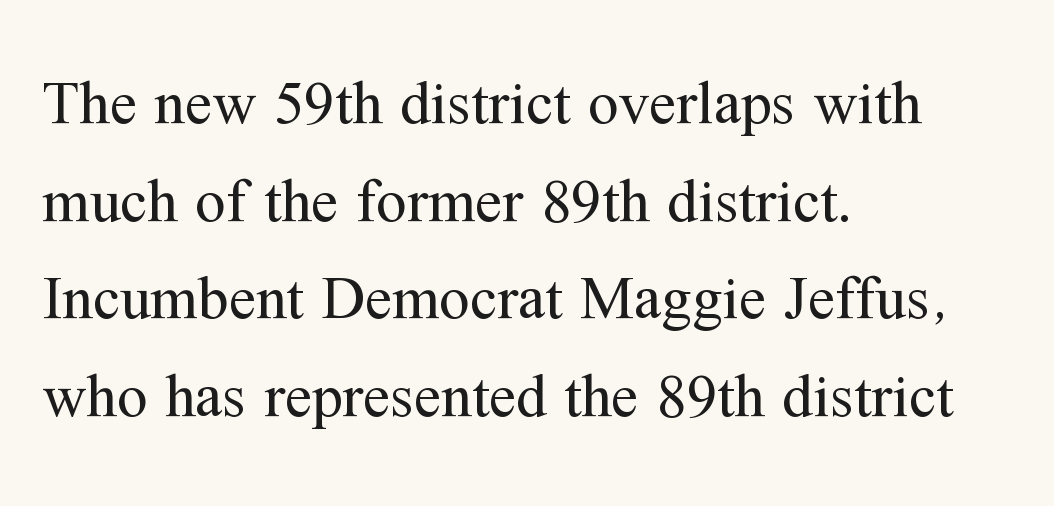
Casual observation: everything's shoved over to the left. Interline gaps are of average width in this sample. Quick note: not italic, upright. You could call the tracking neutral — neither tight nor loose.
